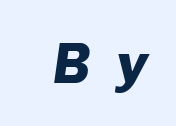
Beneath every word, the page is bare. The passage shown has open, widely tracked lettering throughout. Is this a fixed-width face? No — the glyphs have proportional, varying widths. On the weight axis this lands at bold, roughly 700. The typography opts for an oblique posture over an upright one.
